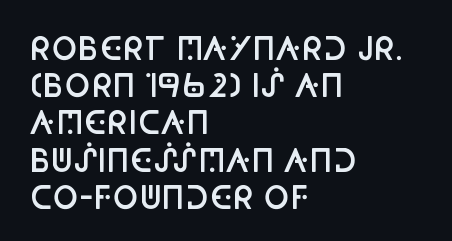
The image shows 31 px semibold, condensed sans-serif type, upright; set left-aligned, line spacing 1.2x, normal letter spacing, not underlined; low stroke contrast and a large x-height.
